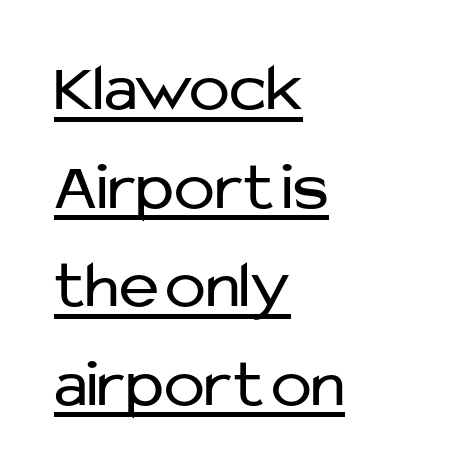
Q: Is the text bold? A: No.
Q: Is the text italic (slanted)? A: No, it is upright.
Q: Is the typeface a serif or a sans-serif typeface? A: Sans-serif.
Q: Is the text underlined? A: Yes.
Q: How is the paragraph aligned? A: Left-aligned.
Q: Is the spacing between letters normal or unusually wide? A: Normal.
Q: Is the spacing between lines tight, normal or loose? A: Normal.
Q: Width (condensed, normal, or wide)? A: Normal.
Q: Stroke contrast? A: Low.
Q: x-height? A: Medium.
Q: Monospaced? A: No.
